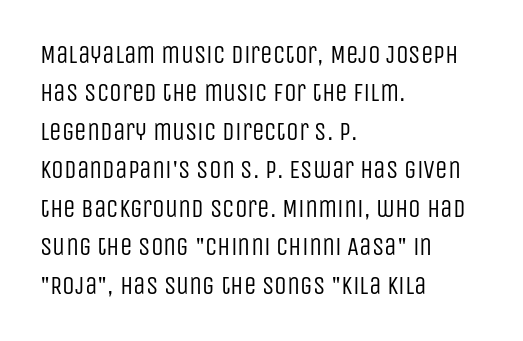
{"italic": "no", "bold": "no", "underline": "no", "align": "left", "line_spacing": "normal", "line_spacing_ratio": 1.54, "letter_spacing": "normal", "letter_spacing_em": 0.0, "glyph_px": 25}
